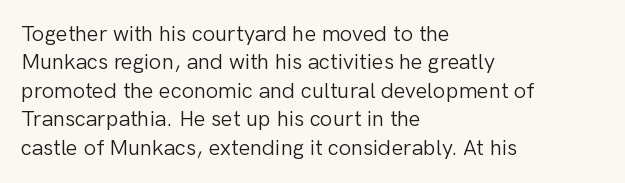
The image shows 22 px text type, upright; set left-aligned, normal line spacing (1.29x), normal letter spacing, not underlined.
